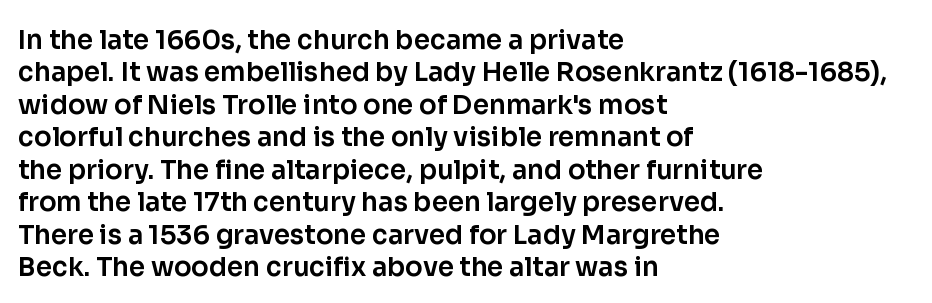
Q: Is the text italic (slanted)? A: No, it is upright.
Q: Is the text underlined? A: No.
Q: How is the paragraph aligned? A: Left-aligned.
Q: Is the spacing between letters normal or unusually wide? A: Normal.
Q: Is the spacing between lines tight, normal or loose? A: Normal.
